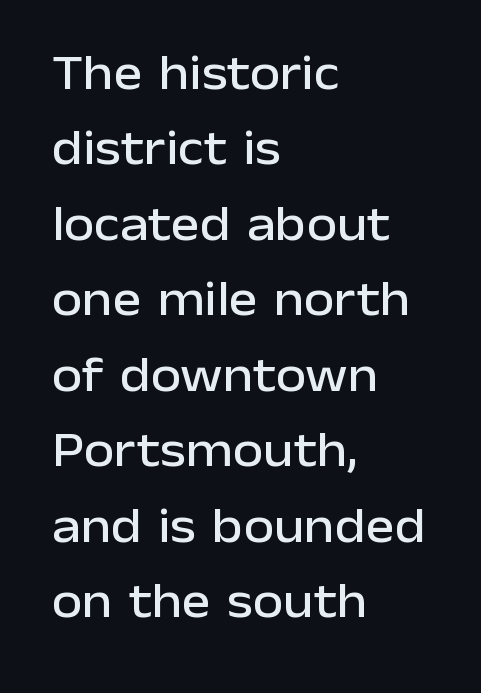
There is no visible air inserted between adjacent glyphs. The characters display no serif detailing; their extremities are plain. Decoration check: the copy has no underline. The line-height multiplier appears to be the usual default.
